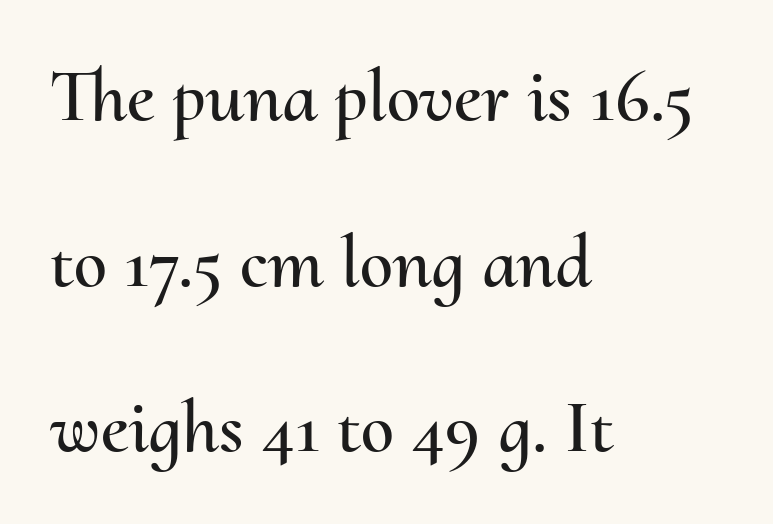
{"italic": "no", "width": "normal", "stroke_contrast": "medium", "x_height": "small", "monospaced": "no", "underline": "no", "align": "left", "line_spacing": "loose", "line_spacing_ratio": 2.21, "letter_spacing": "normal", "letter_spacing_em": 0.0, "glyph_px": 75}
